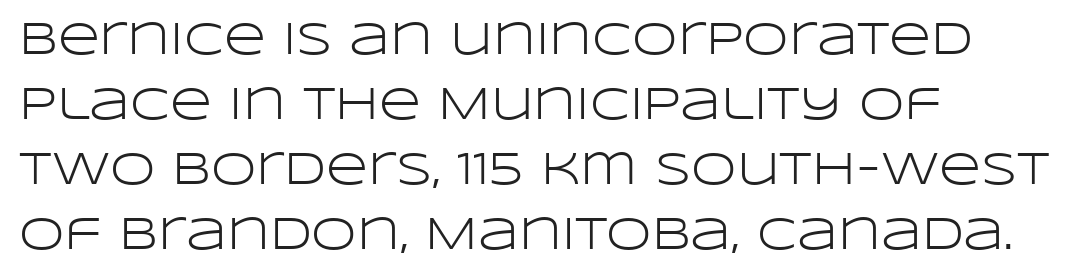
{"serif": "no", "italic": "no", "bold": "no", "weight": "light", "width": "wide", "stroke_contrast": "low", "x_height": "large", "monospaced": "no", "underline": "no", "align": "left", "line_spacing": "normal", "line_spacing_ratio": 1.41, "letter_spacing": "normal", "letter_spacing_em": 0.0, "glyph_px": 46}
